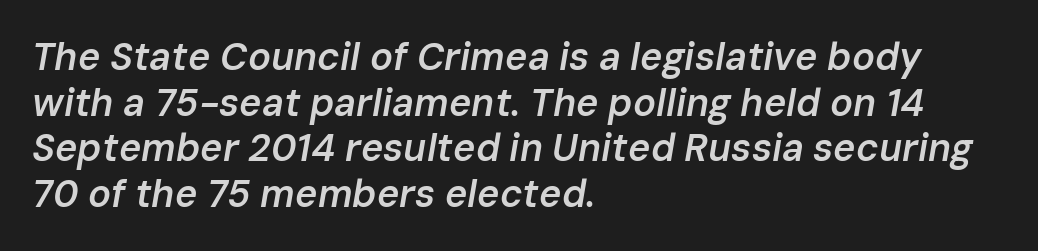
Q: Is the text bold? A: Semi-bold.
Q: Is the text italic (slanted)? A: Yes, it leans right by about 10 degrees.
Q: Is the text underlined? A: No.
Q: How is the paragraph aligned? A: Left-aligned.
Q: Is the spacing between letters normal or unusually wide? A: Normal.
Q: Width (condensed, normal, or wide)? A: Normal.
Q: Stroke contrast? A: Low.
Q: x-height? A: Medium.
Q: Monospaced? A: No.
